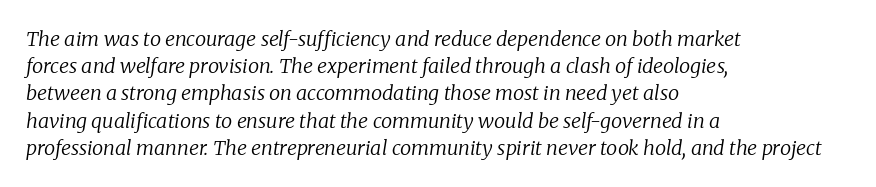
The image shows 20 px text type, italic (leaning right); set left-aligned, normal line spacing (1.36x), normal letter spacing, not underlined.
